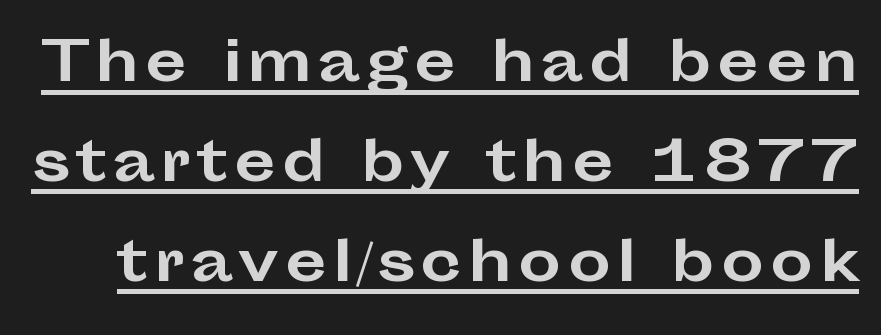
The rendering uses natural spacing where letterforms have individual widths. The typesetter has applied underlining to the passage shown. The typography opts for an upright posture over an oblique one. The letters carry no serifs — their stems end cleanly without finishing strokes. Summary of weight: heavy, a full bold.
